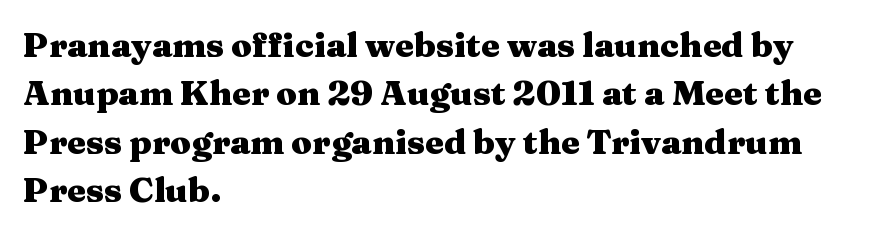
The glyphs have the mass of a bold cut. In terms of letterspacing, this is plain default setting. Every character sits straight up, as roman type does. Line starts are locked; line ends wander. Varying glyph widths throughout — classic text-font behaviour.
